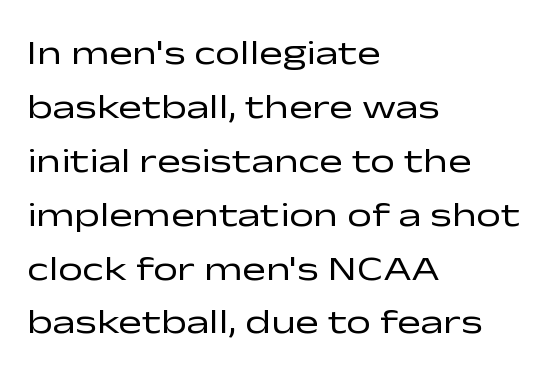
The passage shown is typed in a proportional face where columns would drift. Honestly, the row spacing looks completely unremarkable. The passage shown is typeset with a sans-serif family. The face looks like a standard text weight, possibly lighter. The rag falls on the right side of this text block.
